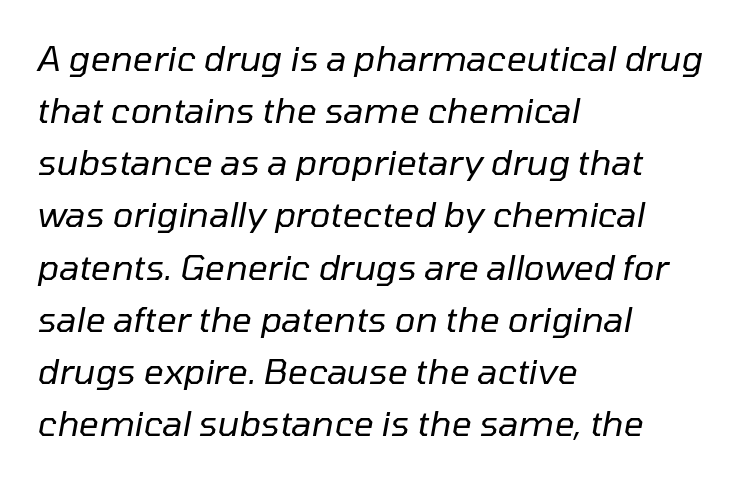
{"italic": "yes", "lean": "right", "slant_degrees": 10, "bold": "no", "weight": "regular", "width": "normal", "stroke_contrast": "low", "x_height": "medium", "monospaced": "no", "underline": "no", "align": "left", "line_spacing": "normal", "line_spacing_ratio": 1.49, "letter_spacing": "normal", "letter_spacing_em": 0.0, "glyph_px": 35}
